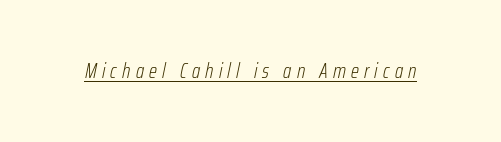
The font's italic variant was chosen for this text. Like a heading marked for emphasis, these lines bear an underscore. Bold? No — there's no thickening of the strokes. Tracking here is generous; glyphs stand well apart from one another.
